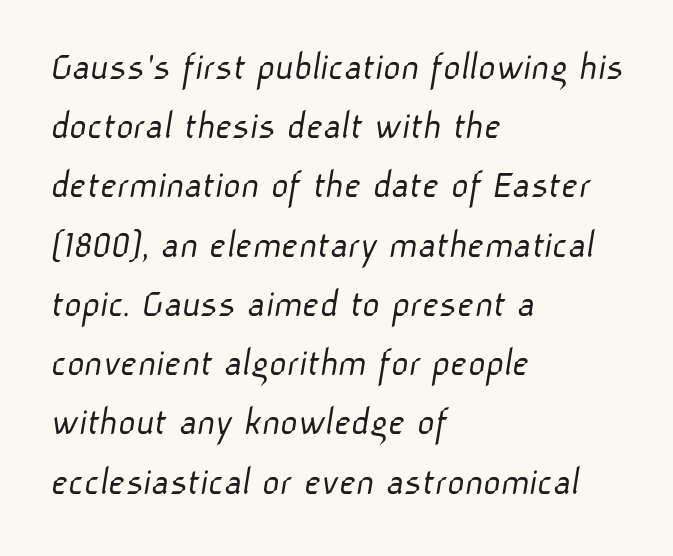
{"serif": "no", "bold": "no", "weight": "light", "width": "normal", "stroke_contrast": "low", "x_height": "medium", "monospaced": "no", "underline": "no", "align": "left", "line_spacing": "normal", "line_spacing_ratio": 1.41, "letter_spacing": "normal", "letter_spacing_em": 0.0, "glyph_px": 42}
